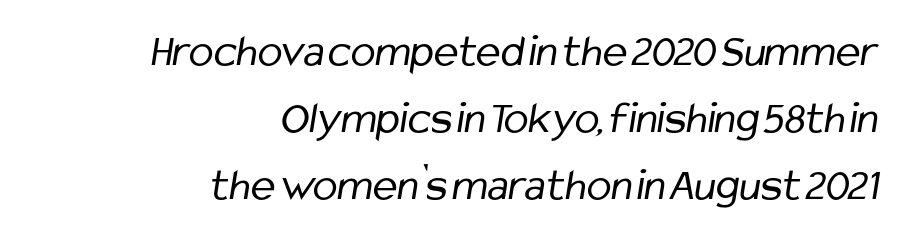
{"serif": "no", "bold": "no", "weight": "regular", "width": "condensed", "stroke_contrast": "low", "x_height": "medium", "monospaced": "no", "underline": "no", "align": "right", "line_spacing": "normal", "line_spacing_ratio": 1.46, "letter_spacing": "normal", "letter_spacing_em": 0.0, "glyph_px": 46}
